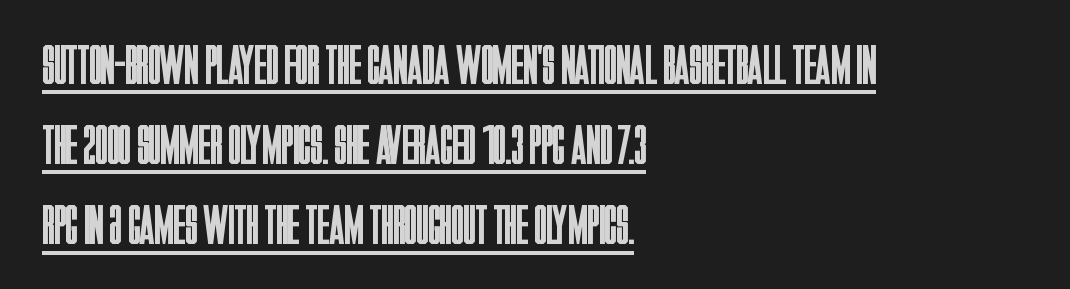
Q: Is the text bold? A: No.
Q: Is the text italic (slanted)? A: No, it is upright.
Q: Is the typeface a serif or a sans-serif typeface? A: Sans-serif.
Q: Is the text underlined? A: Yes.
Q: How is the paragraph aligned? A: Left-aligned.
Q: Is the spacing between letters normal or unusually wide? A: Normal.
Q: Is the spacing between lines tight, normal or loose? A: Normal.
Q: Width (condensed, normal, or wide)? A: Condensed.
Q: Stroke contrast? A: Low.
Q: x-height? A: Large.
Q: Monospaced? A: No.
